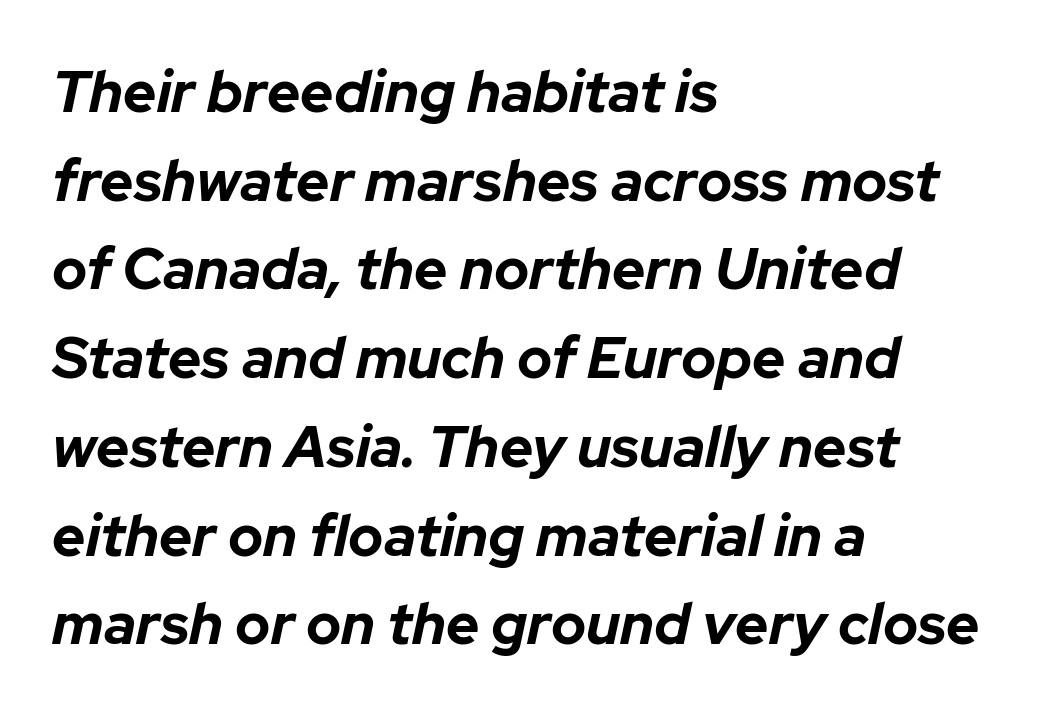
{"italic": "yes", "lean": "right", "slant_degrees": 12, "bold": "yes", "weight": "bold", "width": "normal", "stroke_contrast": "low", "x_height": "medium", "monospaced": "no", "underline": "no", "align": "left", "line_spacing": "normal", "line_spacing_ratio": 1.53, "letter_spacing": "normal", "letter_spacing_em": 0.0, "glyph_px": 58}
